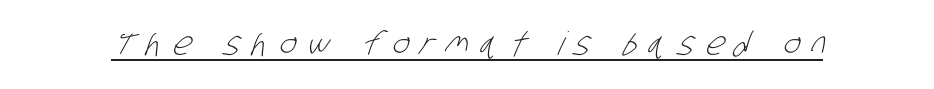
The image shows 32 px light, condensed sans-serif type; set unusually wide letter spacing (+0.36 em), underlined; low stroke contrast and a large x-height.
